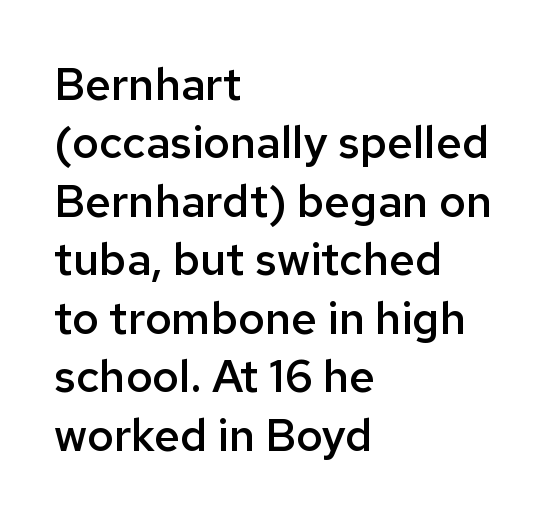
The image shows 45 px semibold sans-serif type, upright; set left-aligned, normal line spacing (1.3x), normal letter spacing, not underlined; low stroke contrast and a medium x-height.
